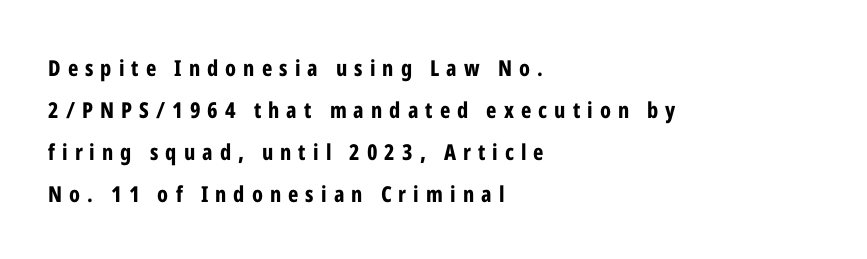
{"italic": "no", "bold": "yes", "underline": "no", "align": "left", "line_spacing": "loose", "line_spacing_ratio": 1.91, "letter_spacing": "wide", "letter_spacing_em": 0.32, "glyph_px": 22}
